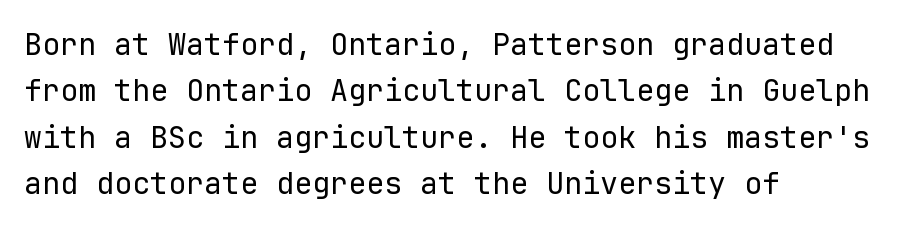
Q: Is the text bold? A: No.
Q: Is the text italic (slanted)? A: No, it is upright.
Q: Is the typeface a serif or a sans-serif typeface? A: Sans-serif.
Q: Is the text underlined? A: No.
Q: How is the paragraph aligned? A: Left-aligned.
Q: Is the spacing between letters normal or unusually wide? A: Normal.
Q: Is the spacing between lines tight, normal or loose? A: Normal.
Q: Width (condensed, normal, or wide)? A: Normal.
Q: Stroke contrast? A: Low.
Q: x-height? A: Medium.
Q: Monospaced? A: Yes.
